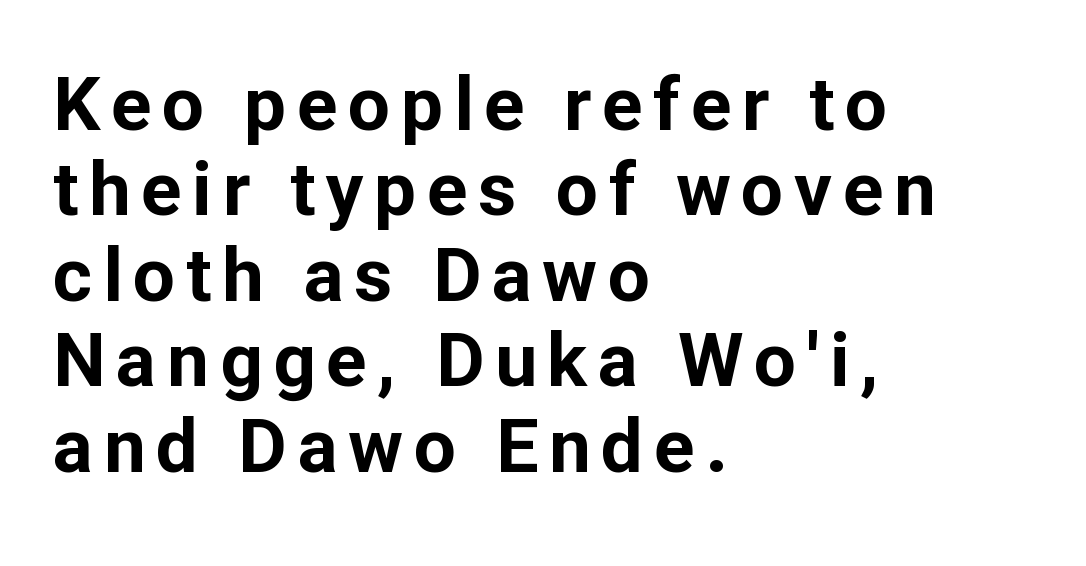
Pretty heavy lettering here — definitely bold. This sample uses an upright cut, with every glyph sitting square on the baseline. The lines are quadded left. Very little white space separates one row of letters from the next. This sample uses a sans-serif face. Letters rest on an invisible, unmarked baseline.
